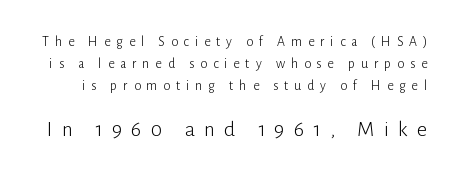
Q: Is the text bold? A: No.
Q: Is the text italic (slanted)? A: No, it is upright.
Q: Is the text underlined? A: No.
Q: Is the spacing between letters normal or unusually wide? A: Unusually wide.
Q: Is the spacing between lines tight, normal or loose? A: Normal.
Q: Which block of text is set in a larger size, the first (top) or the second (bottom)? A: The second (bottom) one.
